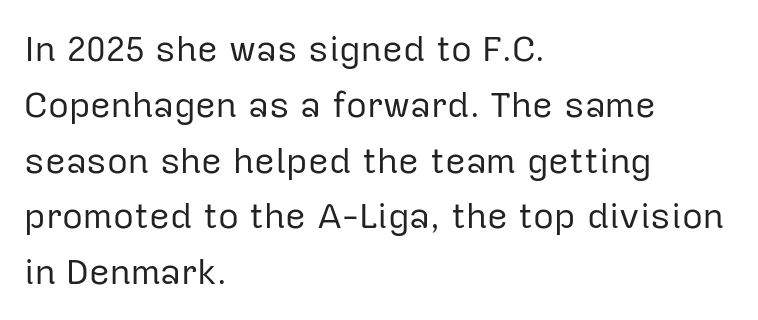
{"serif": "no", "italic": "no", "bold": "no", "weight": "regular", "width": "normal", "stroke_contrast": "low", "x_height": "medium", "monospaced": "no", "underline": "no", "align": "left", "line_spacing": "normal", "line_spacing_ratio": 1.55, "letter_spacing": "normal", "letter_spacing_em": 0.0, "glyph_px": 36}
